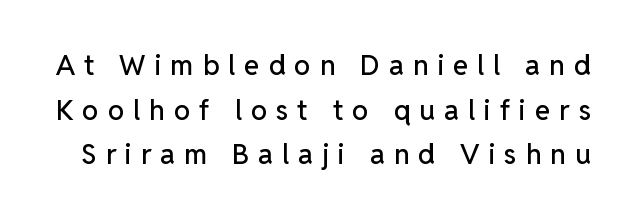
Q: Is the text italic (slanted)? A: No, it is upright.
Q: Is the typeface a serif or a sans-serif typeface? A: Sans-serif.
Q: Is the text underlined? A: No.
Q: Is the spacing between letters normal or unusually wide? A: Unusually wide.
Q: Is the spacing between lines tight, normal or loose? A: Normal.
Q: Width (condensed, normal, or wide)? A: Normal.
Q: Stroke contrast? A: Low.
Q: x-height? A: Medium.
Q: Monospaced? A: No.
